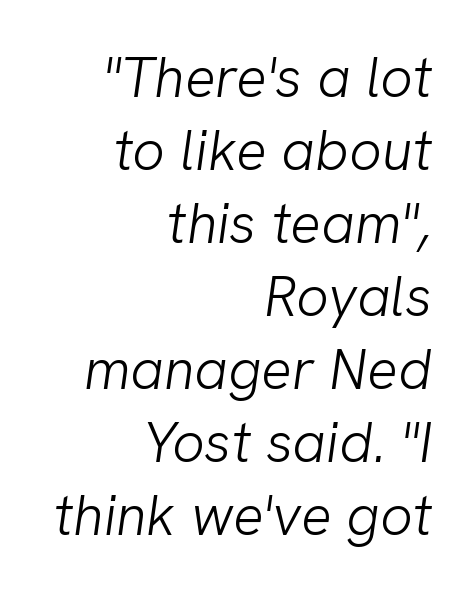
The image shows 57 px light sans-serif type; set right-aligned, normal line spacing (1.28x), normal letter spacing, not underlined; low stroke contrast and a medium x-height.
